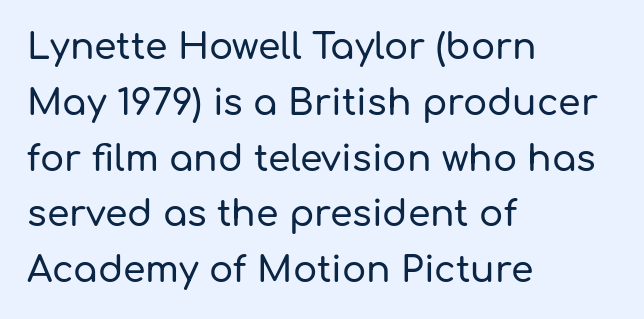
A typesetter would call this proportional, since set widths differ per character. Which margin do the lines hug? The left one — the right edge is uneven. Words appear dense and cohesive because spacing is normal. No feet cap the strokes, marking this as sans-serif type. This sample keeps an unexceptional amount of space between lines.
